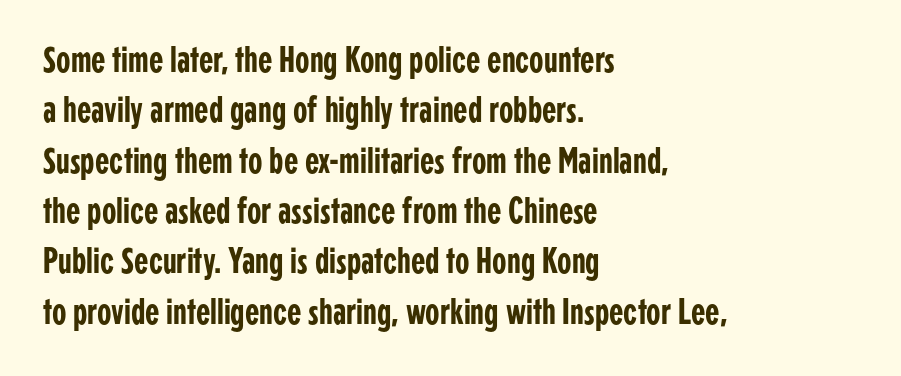
The image shows 37 px condensed sans-serif type, upright; set left-aligned, normal line spacing (1.36x), normal letter spacing, not underlined; low stroke contrast and a medium x-height.
